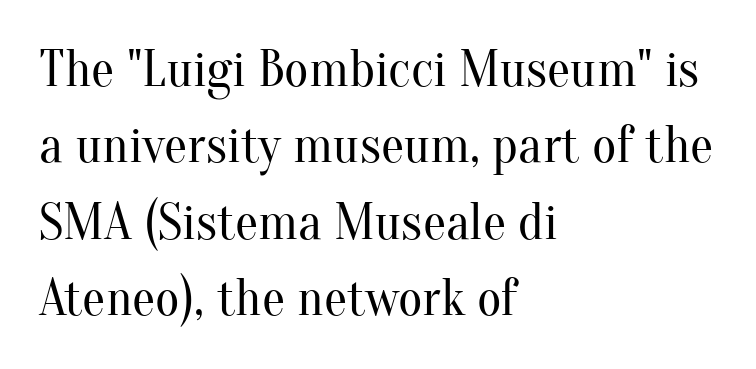
Q: Is the text bold? A: No.
Q: Is the text italic (slanted)? A: No, it is upright.
Q: Is the typeface a serif or a sans-serif typeface? A: Serif.
Q: Is the text underlined? A: No.
Q: How is the paragraph aligned? A: Left-aligned.
Q: Is the spacing between letters normal or unusually wide? A: Normal.
Q: Is the spacing between lines tight, normal or loose? A: Normal.
Q: Width (condensed, normal, or wide)? A: Normal.
Q: Stroke contrast? A: Medium.
Q: x-height? A: Small.
Q: Monospaced? A: No.
